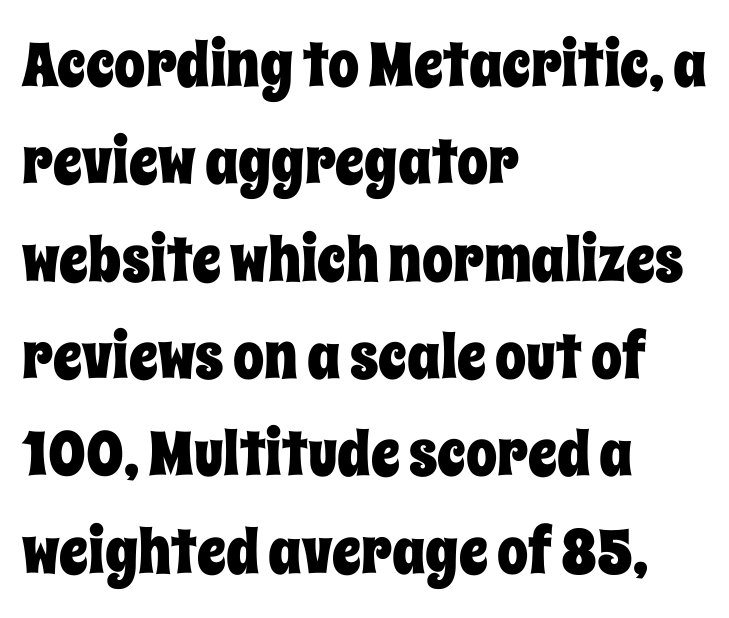
Q: Is the text italic (slanted)? A: No, it is upright.
Q: Is the text underlined? A: No.
Q: How is the paragraph aligned? A: Left-aligned.
Q: Is the spacing between letters normal or unusually wide? A: Normal.
Q: Is the spacing between lines tight, normal or loose? A: Normal.
Q: Width (condensed, normal, or wide)? A: Condensed.
Q: Stroke contrast? A: Low.
Q: x-height? A: Large.
Q: Monospaced? A: No.
